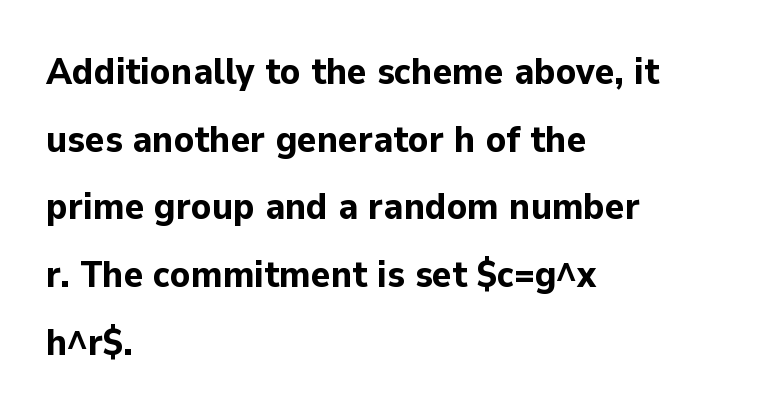
{"serif": "no", "italic": "no", "bold": "yes", "weight": "bold", "width": "normal", "stroke_contrast": "low", "x_height": "medium", "monospaced": "no", "underline": "no", "align": "left", "line_spacing_ratio": 1.83, "letter_spacing": "normal", "letter_spacing_em": 0.0, "glyph_px": 37}
